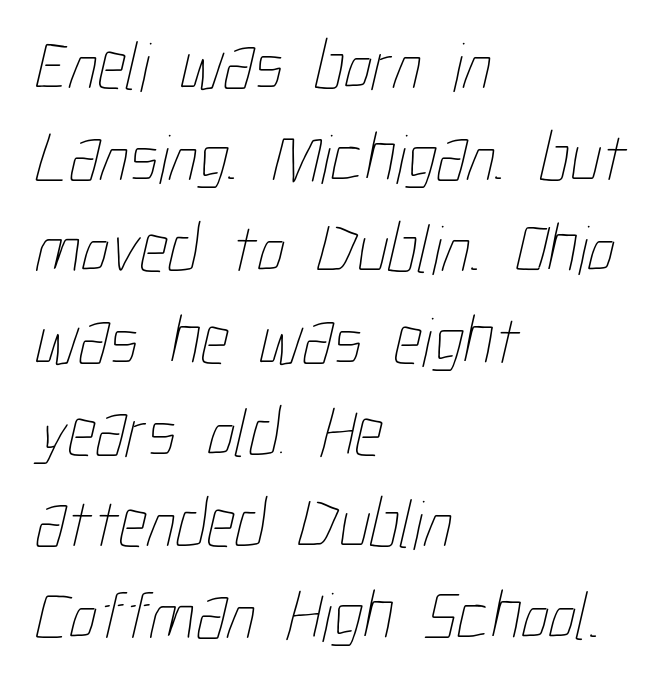
The image shows 70 px thin, condensed type; set left-aligned, normal line spacing (1.31x), normal letter spacing, not underlined; low stroke contrast and a medium x-height.
